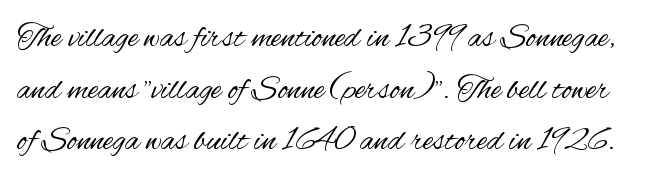
{"serif": "no", "bold": "no", "weight": "regular", "width": "condensed", "stroke_contrast": "medium", "x_height": "small", "monospaced": "no", "underline": "no", "line_spacing": "normal", "line_spacing_ratio": 1.52, "letter_spacing": "normal", "letter_spacing_em": 0.0, "glyph_px": 34}
